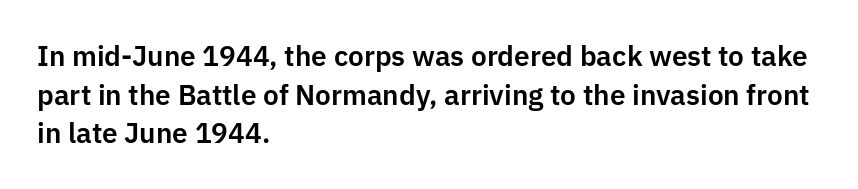
Leftover space on each line is placed entirely after the last word. Grotesque or geometric, the face here clearly has no serifs. Notice how the stems are strictly vertical — no italics here. The gap between lines stays unmarked. The face used here is proportionally spaced, like ordinary book or web type. The vertical gap from one line to the next is medium.
